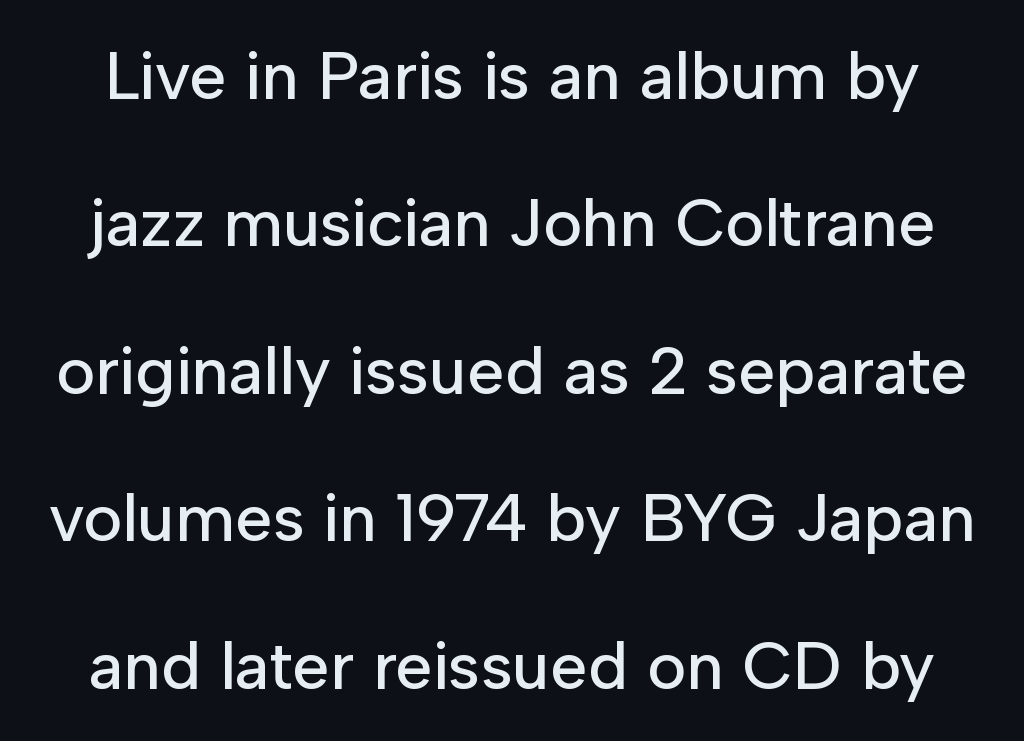
{"serif": "no", "italic": "no", "width": "normal", "stroke_contrast": "low", "x_height": "medium", "monospaced": "no", "underline": "no", "line_spacing": "loose", "line_spacing_ratio": 2.2, "letter_spacing": "normal", "letter_spacing_em": 0.0, "glyph_px": 67}
